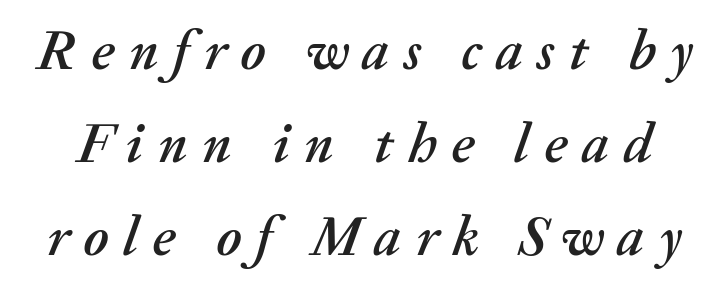
{"italic": "yes", "lean": "right", "slant_degrees": 20, "width": "normal", "stroke_contrast": "medium", "x_height": "medium", "monospaced": "no", "underline": "no", "line_spacing": "normal", "line_spacing_ratio": 1.66, "letter_spacing": "wide", "letter_spacing_em": 0.26, "glyph_px": 56}
